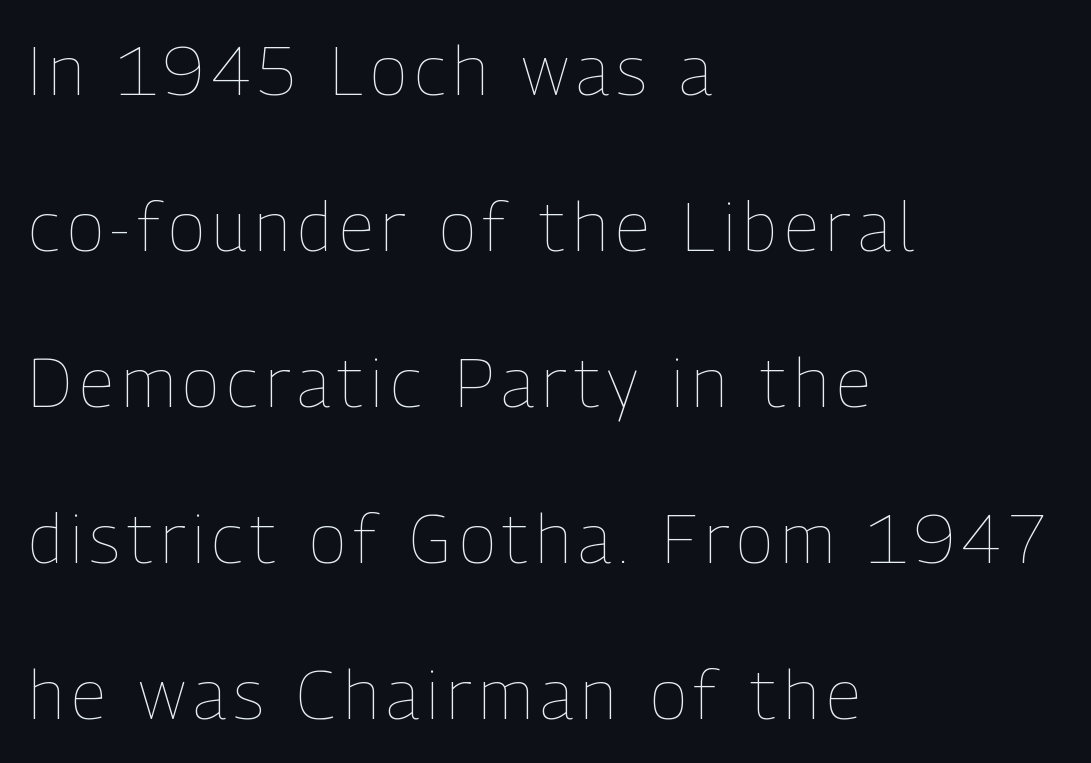
How would I describe the line gaps? Wide and relaxed. The typography opts for an upright posture over an oblique one. Each stroke keeps to a modest, everyday thickness or less. The gap between lines stays unmarked. Line beginnings align vertically; line endings do not. Looks like regular typesetting: each glyph gets only the width it needs.
